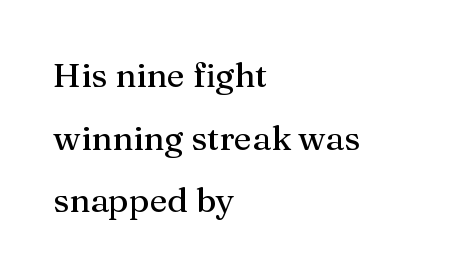
The image shows 34 px serif type, upright; set left-aligned, line spacing 1.84x, normal letter spacing, not underlined; medium stroke contrast and a medium x-height.
